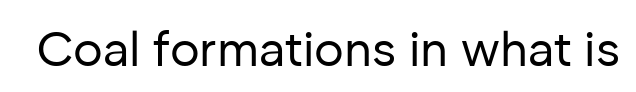
{"serif": "no", "italic": "no", "bold": "no", "weight": "regular", "width": "normal", "stroke_contrast": "low", "x_height": "medium", "monospaced": "no", "underline": "no", "letter_spacing": "normal", "letter_spacing_em": 0.0, "glyph_px": 49}
